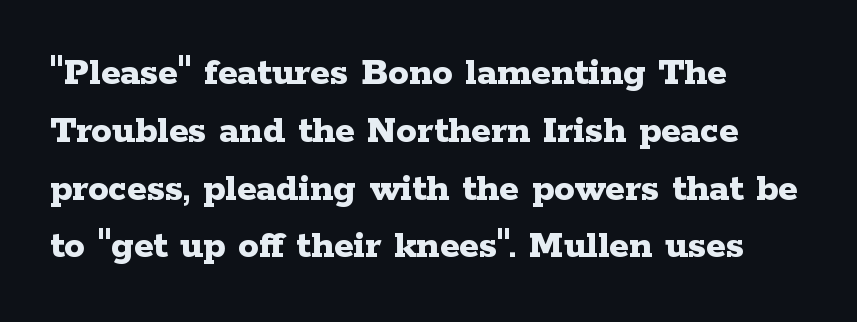
The rendering keeps characters at their native spacing. In CSS terms this would be text-align: left. Each new line begins a customary step beneath the previous one. This is heavy type, rendered in bold. Spacing verdict: proportional, widths tailored to each character. Type style note: has serifs.
